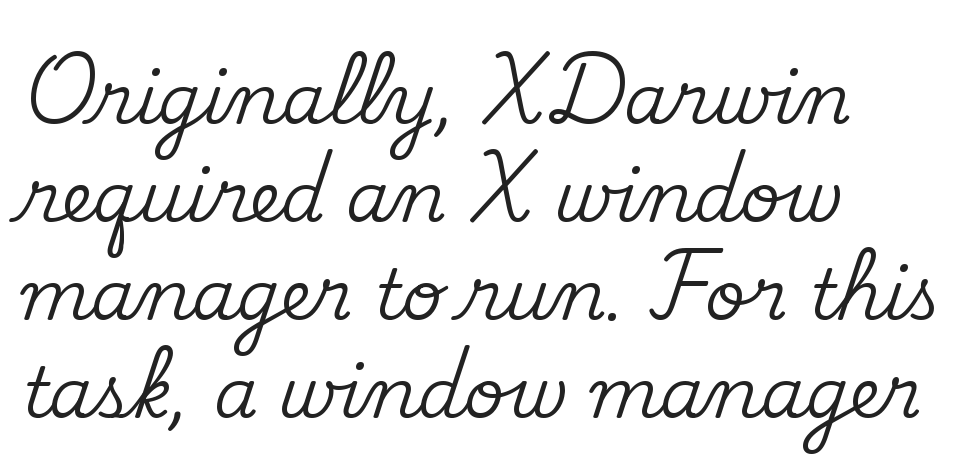
The image shows 70 px text type; set left-aligned, normal line spacing (1.4x), normal letter spacing, not underlined; medium stroke contrast and a small x-height.
